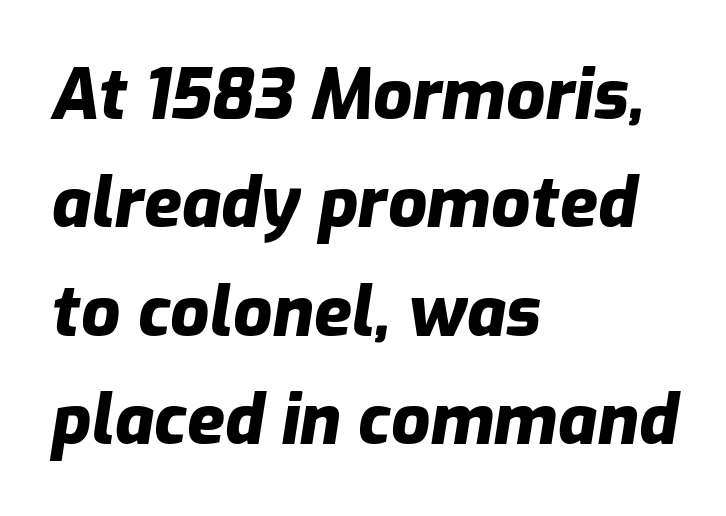
The space beneath each line is pristine and unruled. Slant detected: the letters are inclined. Whoever set this chose a conventional vertical rhythm. Caption: standard tracking, unaltered. The paragraph has a hard left edge and a soft right edge. Is this a fixed-width face? No — the glyphs have proportional, varying widths.
